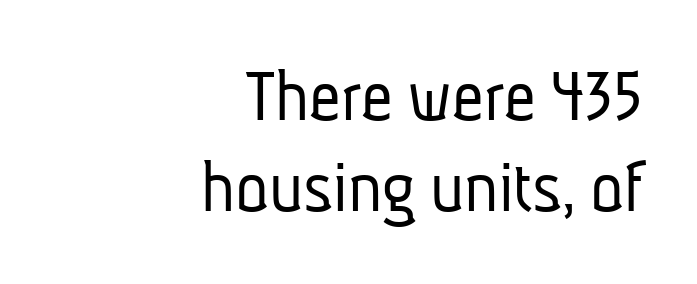
{"serif": "no", "bold": "no", "weight": "light", "width": "condensed", "stroke_contrast": "low", "x_height": "medium", "monospaced": "no", "underline": "no", "align": "right", "line_spacing_ratio": 1.17, "letter_spacing": "normal", "letter_spacing_em": 0.0, "glyph_px": 78}
